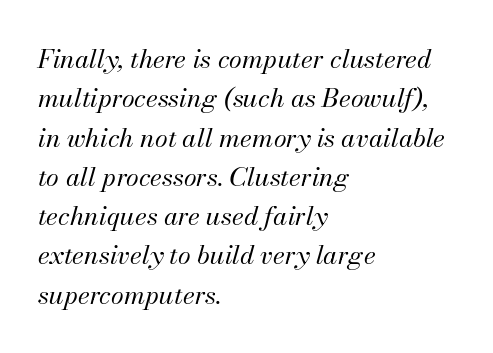
Stroke mass is kept to a normal reading level or below. Horizontally, the lines are justified to the leading edge only. Whoever set this chose a conventional vertical rhythm. When letters slant like this, we call the style italic.
